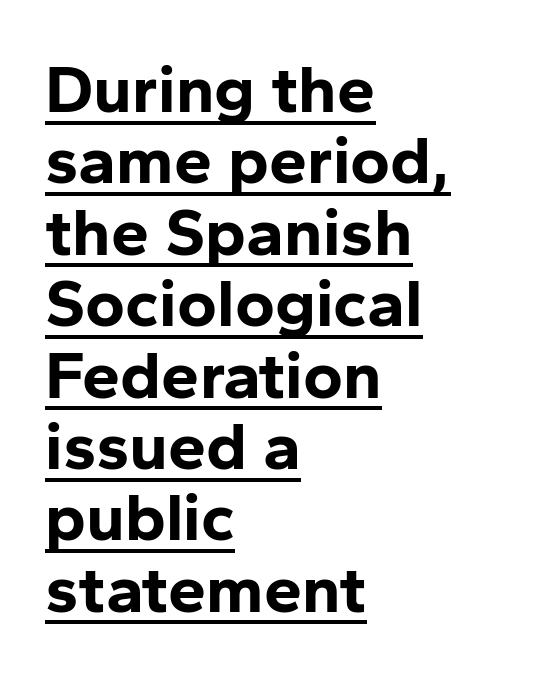
The string is rendered with underlining switched on. The glyphs in this specimen are sans serif. The passage shown has conventional tracking throughout. Each line starts at the same left margin while the right side varies. On the weight axis this lands at bold, roughly 700. These lines are rendered in a variable-pitch font.
